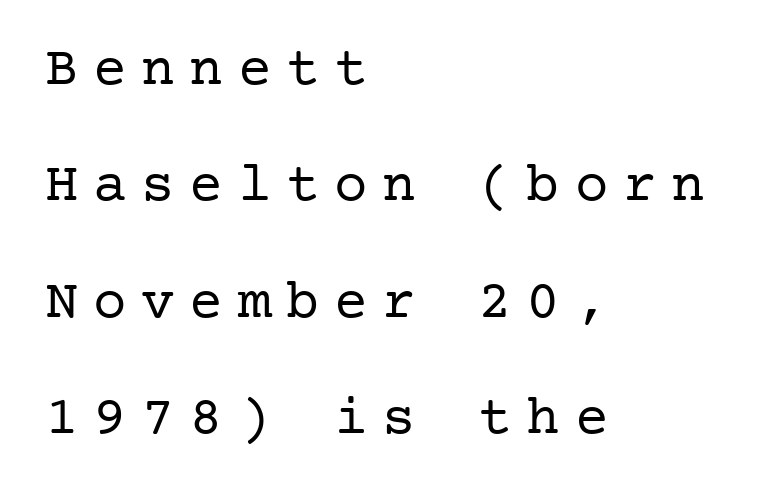
The image shows 56 px regular-weight serif type, upright; set left-aligned, loose line spacing (2.08x), unusually wide letter spacing (+0.26 em), not underlined; low stroke contrast and a medium x-height.
